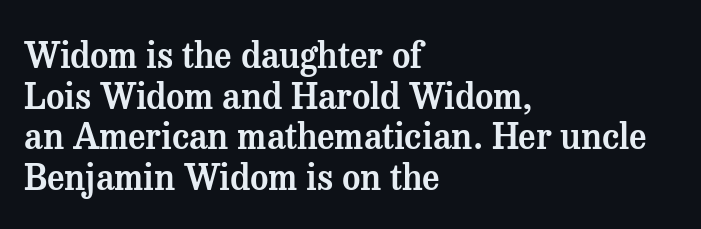
Q: Is the text italic (slanted)? A: No, it is upright.
Q: Is the typeface a serif or a sans-serif typeface? A: Serif.
Q: Is the text underlined? A: No.
Q: How is the paragraph aligned? A: Left-aligned.
Q: Is the spacing between letters normal or unusually wide? A: Normal.
Q: Width (condensed, normal, or wide)? A: Normal.
Q: Stroke contrast? A: Medium.
Q: x-height? A: Medium.
Q: Monospaced? A: No.
